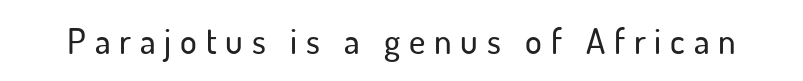
The image shows 35 px sans-serif type, upright; set unusually wide letter spacing (+0.25 em), not underlined; low stroke contrast and a small x-height.
